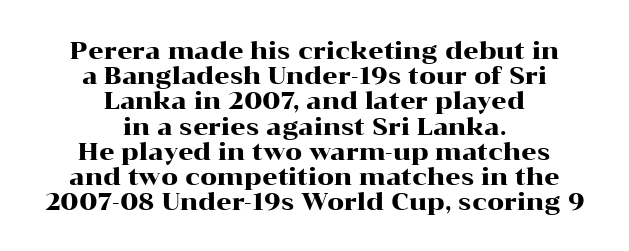
{"italic": "no", "underline": "no", "align": "center", "line_spacing": "tight", "line_spacing_ratio": 1.05, "letter_spacing": "normal", "letter_spacing_em": 0.0, "glyph_px": 24}
